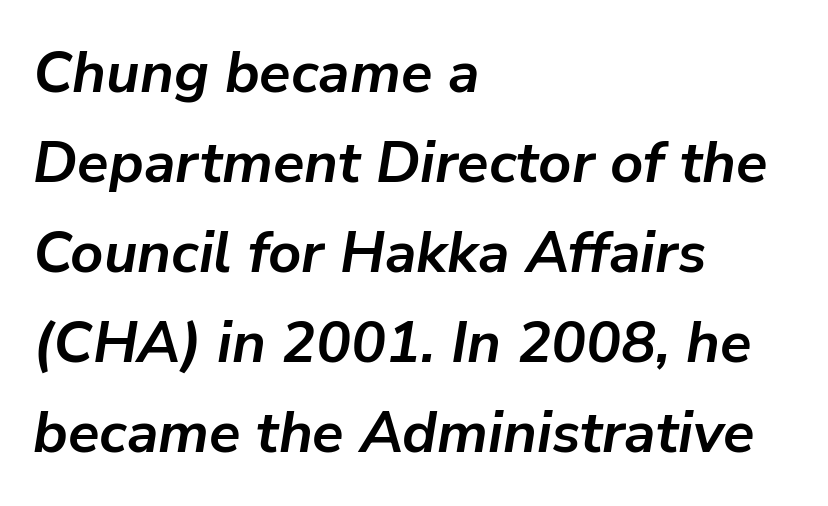
The text block is weighted toward the left margin, trailing off unevenly rightward. The rendering applies a slant to the glyphs. Characters follow at the spacing the type designer built in. Is this a fixed-width face? No — the glyphs have proportional, varying widths. Each row of text sits above clean, open space. Leading: standard.
